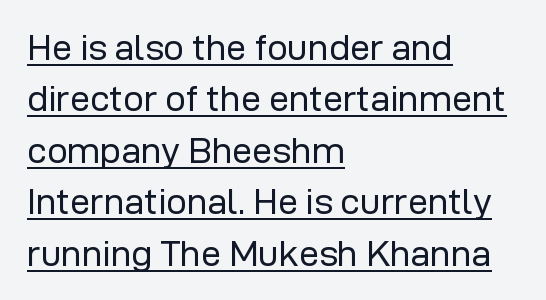
Note the varied advance widths — an 'i' is clearly narrower than an 'm'. A typesetter would label this face a sans. Stem width sits at or under what a default text font uses. These lines are set flush left with a ragged right edge. Quick note: underline on. Do the letters lean? They stand straight.
